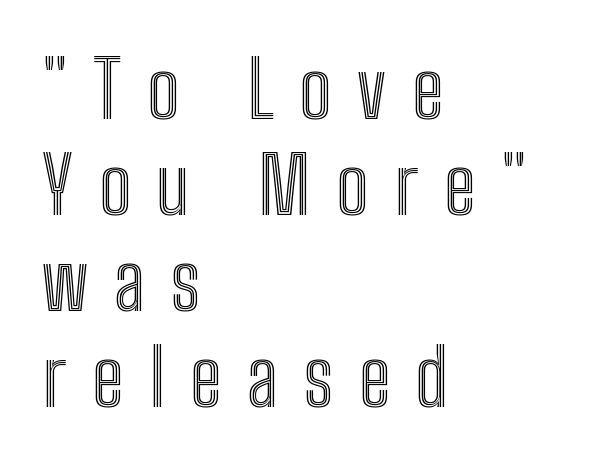
The image shows 78 px condensed type, upright; set left-aligned, line spacing 1.23x, unusually wide letter spacing (+0.33 em), not underlined; a medium x-height.
